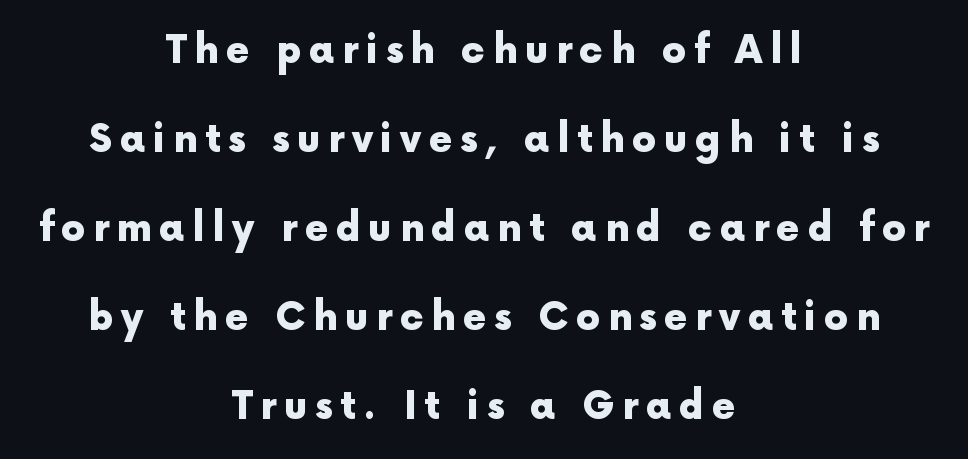
The image shows 38 px heavy sans-serif type, upright; set centered, loose line spacing (2.34x), unusually wide letter spacing (+0.2 em), not underlined; a medium x-height.
